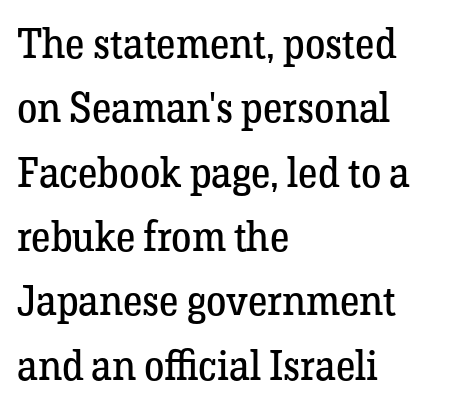
{"serif": "yes", "italic": "no", "bold": "no", "weight": "regular", "width": "normal", "stroke_contrast": "low", "x_height": "medium", "monospaced": "no", "underline": "no", "align": "left", "line_spacing": "normal", "line_spacing_ratio": 1.57, "letter_spacing": "normal", "letter_spacing_em": 0.0, "glyph_px": 41}
